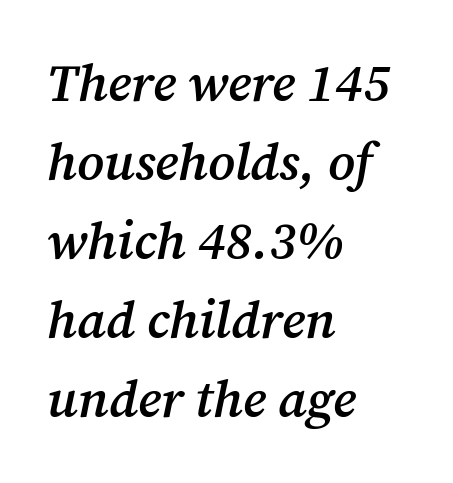
{"serif": "yes", "italic": "yes", "lean": "right", "slant_degrees": 12, "bold": "semi", "weight": "semibold", "width": "normal", "stroke_contrast": "medium", "x_height": "medium", "monospaced": "no", "underline": "no", "align": "left", "line_spacing": "normal", "line_spacing_ratio": 1.52, "letter_spacing": "normal", "letter_spacing_em": 0.0, "glyph_px": 52}
